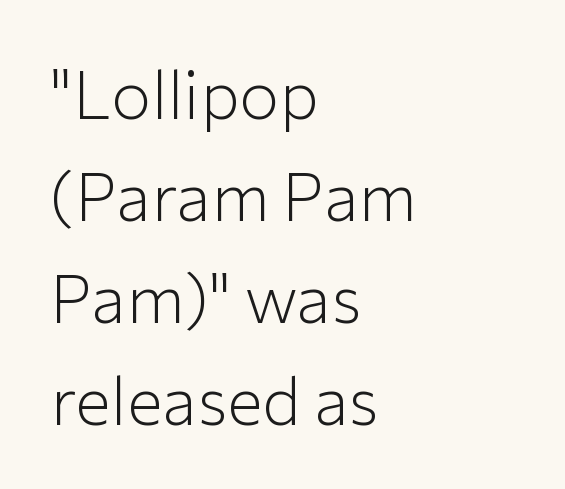
{"serif": "no", "italic": "no", "bold": "no", "weight": "light", "width": "normal", "stroke_contrast": "low", "x_height": "medium", "monospaced": "no", "underline": "no", "align": "left", "line_spacing": "normal", "line_spacing_ratio": 1.52, "letter_spacing": "normal", "letter_spacing_em": 0.0, "glyph_px": 67}
